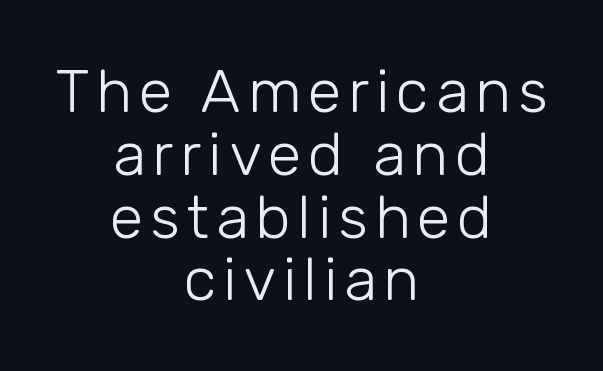
This is sans-serif lettering, the kind often seen on screens and signage. The type sits square on the baseline with zero lean. These lines are rendered in a variable-pitch font. This block would grow much taller if given ordinary leading; it's compressed now.
